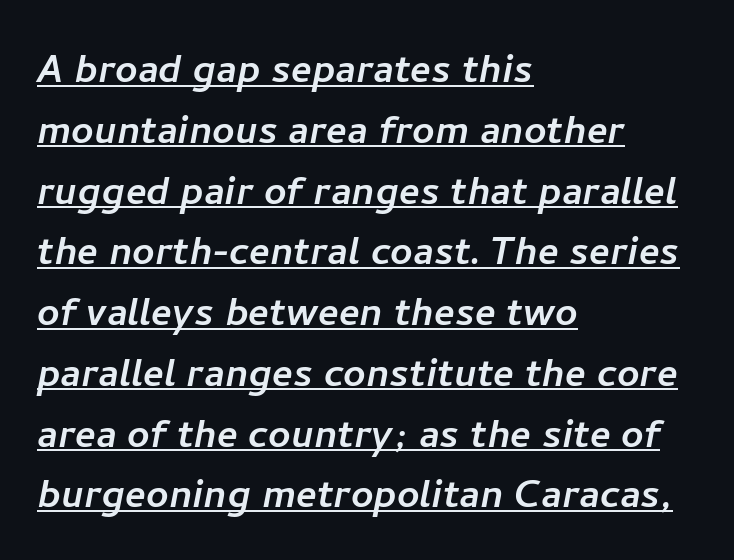
The string is rendered with underlining switched on. The face used here is proportionally spaced, like ordinary book or web type. Check where the strokes stop: nothing finishes them off — pure sans. No extra tracking has been applied to these lines. The rendering anchors every line to the left-hand side.
